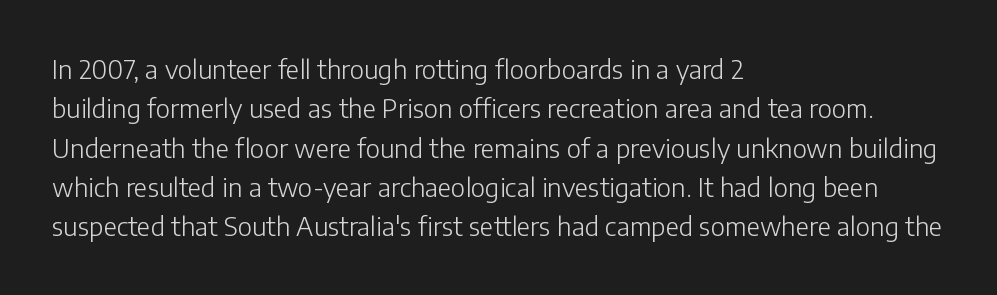
{"italic": "no", "bold": "no", "underline": "no", "align": "left", "line_spacing": "normal", "line_spacing_ratio": 1.51, "letter_spacing": "normal", "letter_spacing_em": 0.0, "glyph_px": 26}
